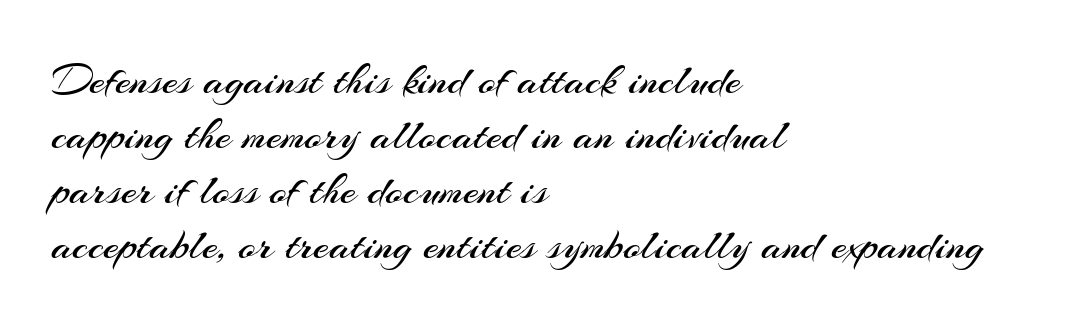
{"serif": "no", "bold": "no", "weight": "regular", "width": "normal", "stroke_contrast": "medium", "x_height": "small", "monospaced": "no", "underline": "no", "align": "left", "line_spacing_ratio": 1.22, "letter_spacing": "normal", "letter_spacing_em": 0.0, "glyph_px": 45}
